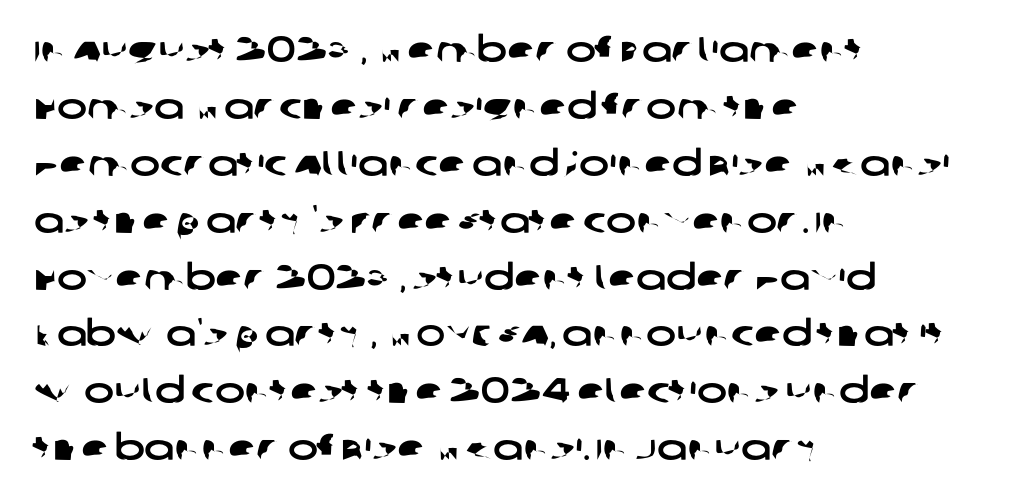
Q: Is the typeface a serif or a sans-serif typeface? A: Sans-serif.
Q: Is the text underlined? A: No.
Q: How is the paragraph aligned? A: Left-aligned.
Q: Is the spacing between letters normal or unusually wide? A: Normal.
Q: Is the spacing between lines tight, normal or loose? A: Normal.
Q: Width (condensed, normal, or wide)? A: Wide.
Q: Stroke contrast? A: Low.
Q: x-height? A: Large.
Q: Monospaced? A: No.
